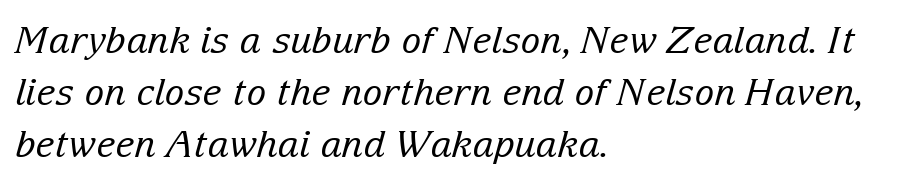
The image shows 37 px regular-weight serif type, italic (leaning right); set left-aligned, normal line spacing (1.4x), normal letter spacing, not underlined; low stroke contrast and a medium x-height.
